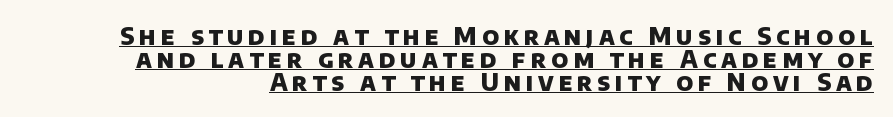
The image shows 24 px bold type; set tight line spacing (0.95x), unusually wide letter spacing (+0.2 em), underlined.
